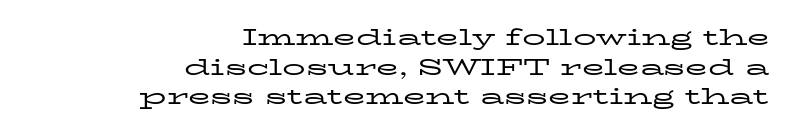
Q: Is the text bold? A: No.
Q: Is the text italic (slanted)? A: No, it is upright.
Q: Is the text underlined? A: No.
Q: How is the paragraph aligned? A: Right-aligned.
Q: Is the spacing between letters normal or unusually wide? A: Normal.
Q: Is the spacing between lines tight, normal or loose? A: Normal.
